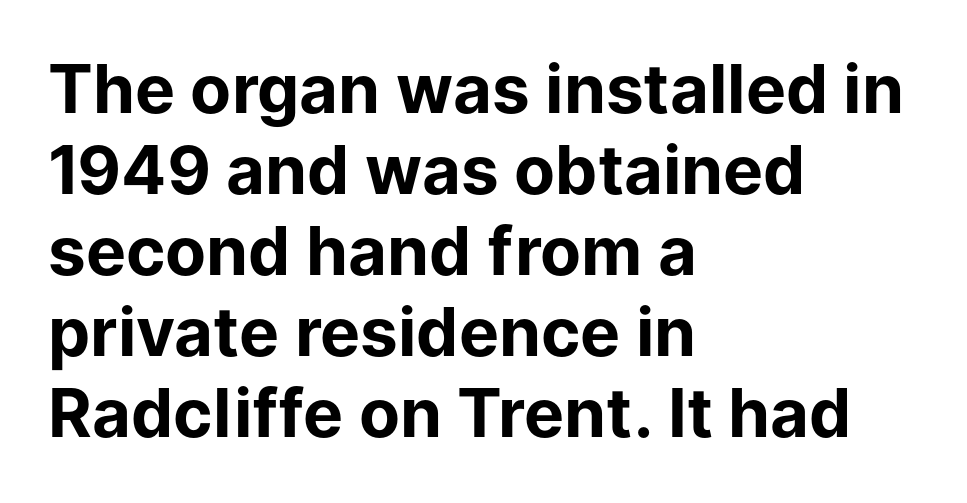
{"serif": "no", "italic": "no", "bold": "yes", "weight": "bold", "width": "normal", "stroke_contrast": "low", "x_height": "medium", "monospaced": "no", "underline": "no", "align": "left", "line_spacing_ratio": 1.21, "letter_spacing": "normal", "letter_spacing_em": 0.0, "glyph_px": 67}
